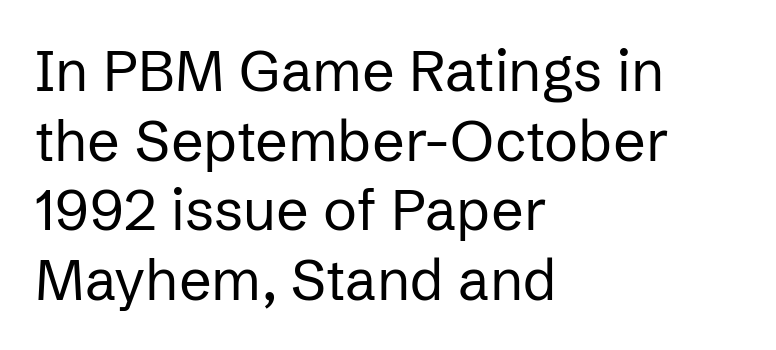
This rendering leaves character spacing at its baseline value. The strip under each line holds only bare page. No chunkiness to these letters — they're not bold. The characters display no serif detailing; their extremities are plain. Designer's note — italics off, roman on. A student would call this left alignment; a typographer would say flush left, rag right.
